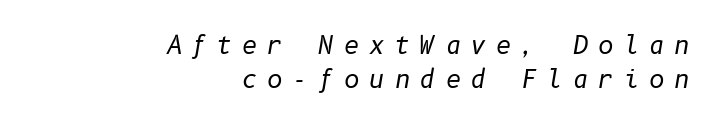
Q: Is the text bold? A: No.
Q: Is the text italic (slanted)? A: Yes, it leans right by about 10 degrees.
Q: Is the text underlined? A: No.
Q: How is the paragraph aligned? A: Right-aligned.
Q: Is the spacing between letters normal or unusually wide? A: Unusually wide.
Q: Is the spacing between lines tight, normal or loose? A: Normal.
